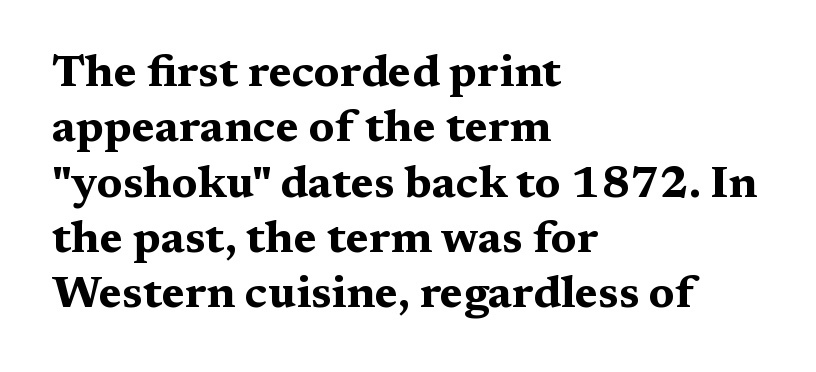
{"serif": "yes", "italic": "no", "bold": "yes", "weight": "bold", "width": "wide", "stroke_contrast": "medium", "x_height": "medium", "monospaced": "no", "underline": "no", "align": "left", "line_spacing_ratio": 1.23, "letter_spacing": "normal", "letter_spacing_em": 0.0, "glyph_px": 45}
